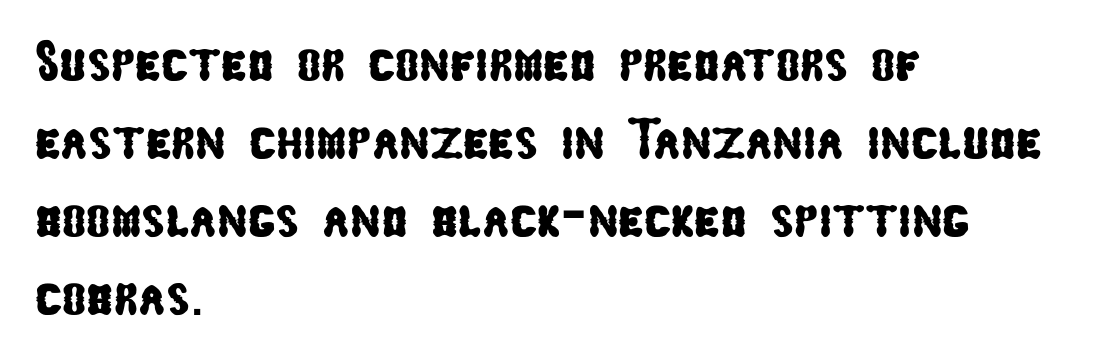
{"serif": "no", "width": "condensed", "stroke_contrast": "low", "x_height": "medium", "monospaced": "no", "underline": "no", "align": "left", "line_spacing": "normal", "line_spacing_ratio": 1.37, "letter_spacing": "normal", "letter_spacing_em": 0.0, "glyph_px": 57}
